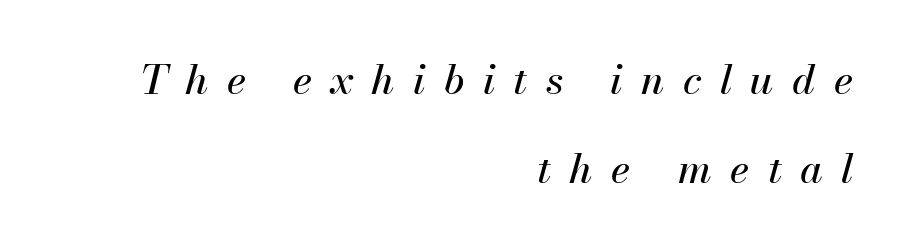
{"italic": "yes", "lean": "right", "slant_degrees": 13, "width": "normal", "stroke_contrast": "medium", "x_height": "small", "monospaced": "no", "underline": "no", "align": "right", "line_spacing": "loose", "line_spacing_ratio": 2.18, "letter_spacing": "wide", "letter_spacing_em": 0.45, "glyph_px": 41}
